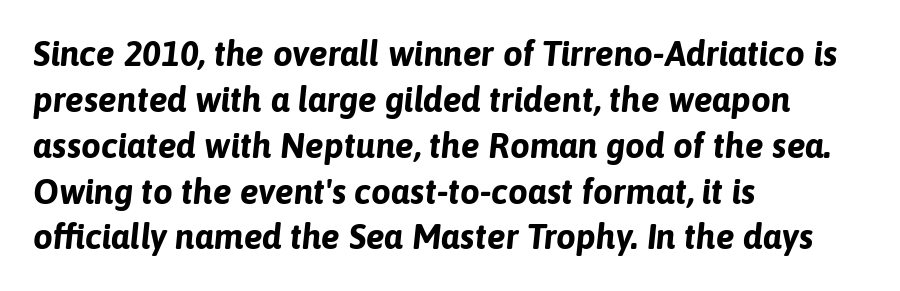
The typography opts for an oblique posture over an upright one. The rendering uses natural spacing where letterforms have individual widths. Whoever set this chose a conventional vertical rhythm. Visually the block forms a straight wall on the left and a jagged coastline on the right.
